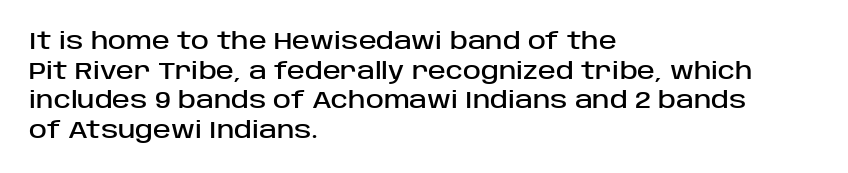
The image shows 24 px text type, upright; set left-aligned, line spacing 1.23x, normal letter spacing, not underlined.
